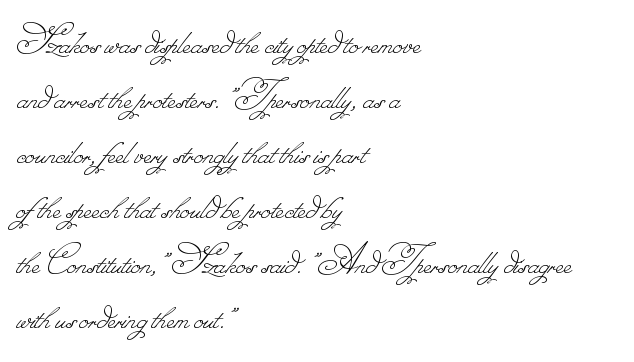
Q: Is the text bold? A: No.
Q: Is the text underlined? A: No.
Q: How is the paragraph aligned? A: Left-aligned.
Q: Is the spacing between letters normal or unusually wide? A: Normal.
Q: Is the spacing between lines tight, normal or loose? A: Normal.
Q: Width (condensed, normal, or wide)? A: Normal.
Q: Stroke contrast? A: Low.
Q: Monospaced? A: No.
